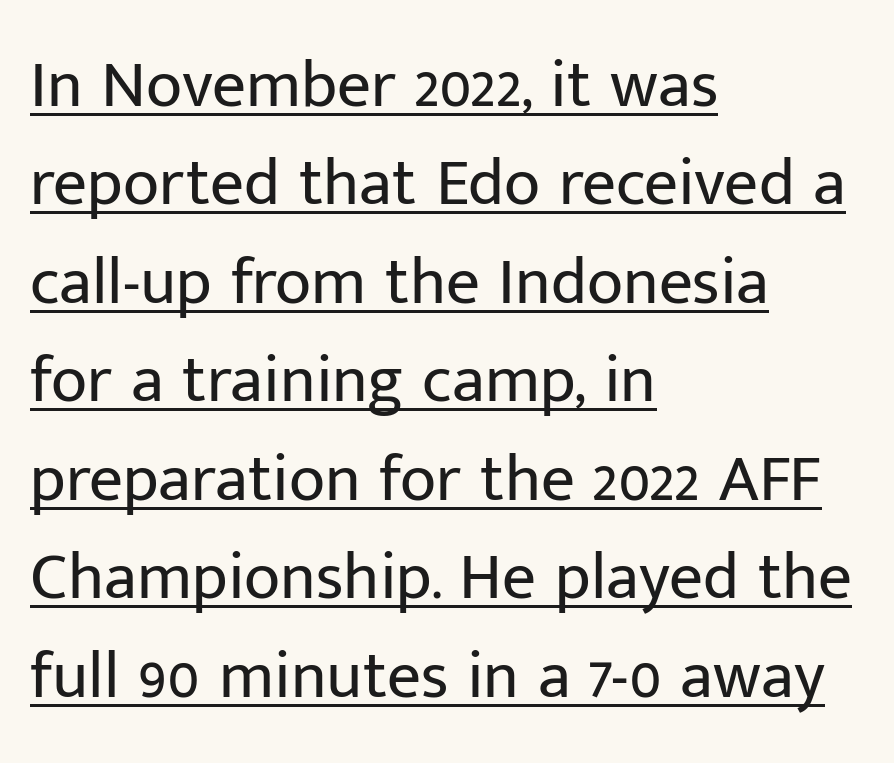
The image shows 67 px regular-weight sans-serif type, upright; set left-aligned, normal line spacing (1.47x), normal letter spacing, underlined; low stroke contrast and a medium x-height.
